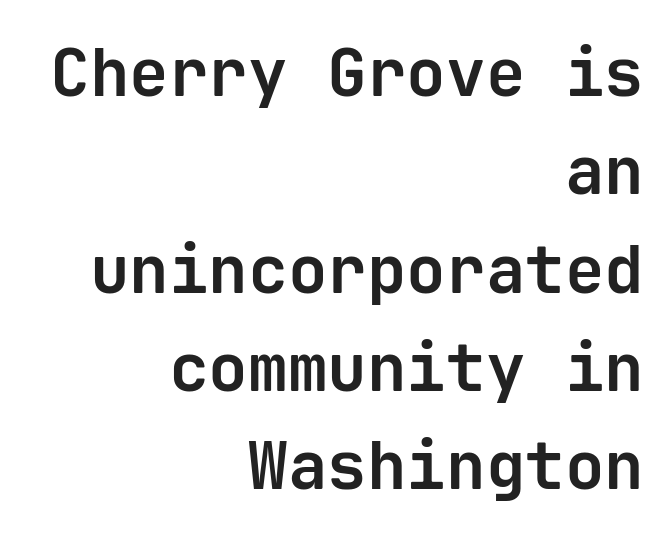
{"serif": "no", "italic": "no", "bold": "yes", "weight": "bold", "width": "normal", "stroke_contrast": "low", "x_height": "medium", "monospaced": "yes", "underline": "no", "align": "right", "line_spacing": "normal", "line_spacing_ratio": 1.49, "letter_spacing": "normal", "letter_spacing_em": 0.0, "glyph_px": 66}
